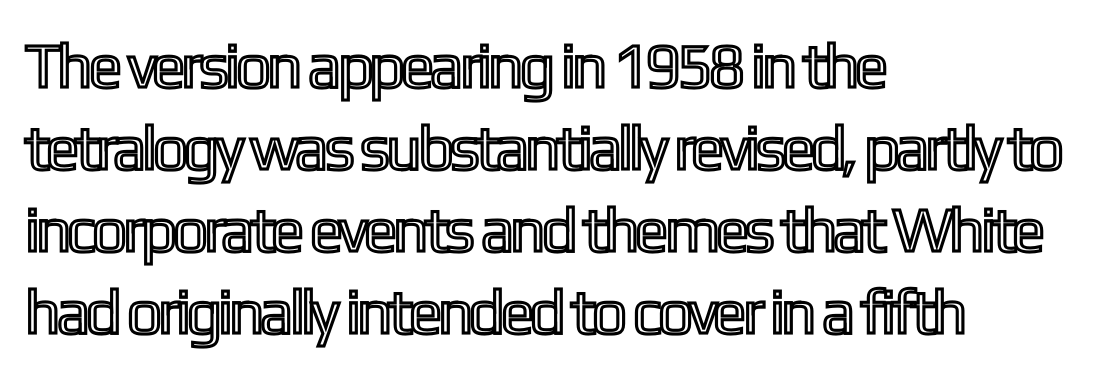
The image shows 63 px condensed type, upright; set left-aligned, normal line spacing (1.3x), normal letter spacing, not underlined; a medium x-height.
